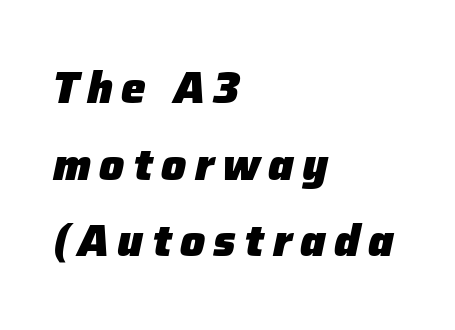
The space beneath each line is pristine and unruled. Looking at the ascenders, they clearly lean. This sample has the flowing, uneven cadence of proportional lettering. Weight: bold. Each line starts at the same left margin while the right side varies.
